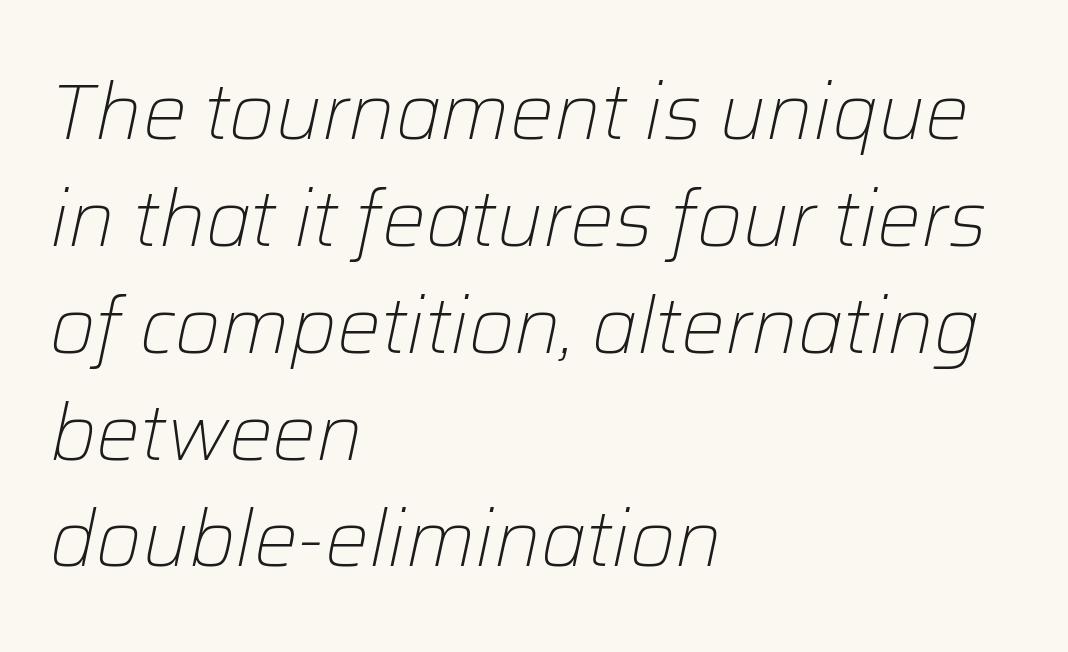
Q: Is the text bold? A: No.
Q: Is the text italic (slanted)? A: Yes, it leans right by about 12 degrees.
Q: Is the text underlined? A: No.
Q: How is the paragraph aligned? A: Left-aligned.
Q: Is the spacing between letters normal or unusually wide? A: Normal.
Q: Is the spacing between lines tight, normal or loose? A: Normal.
Q: Width (condensed, normal, or wide)? A: Normal.
Q: Stroke contrast? A: Low.
Q: x-height? A: Medium.
Q: Monospaced? A: No.
